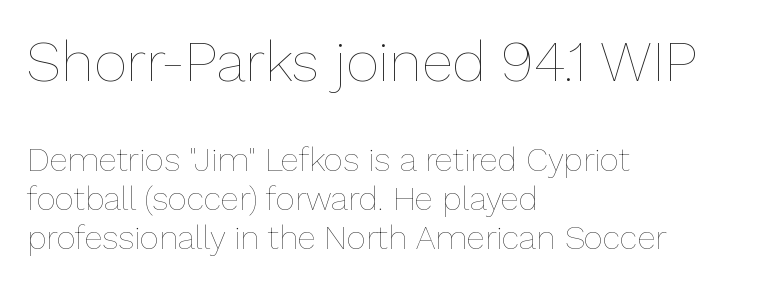
The strokes are not fattened; the text isn't bold. In CSS terms this would be text-align: left. Note the varied advance widths — an 'i' is clearly narrower than an 'm'. The strip under each line holds only bare page. Characters follow at the spacing the type designer built in.
